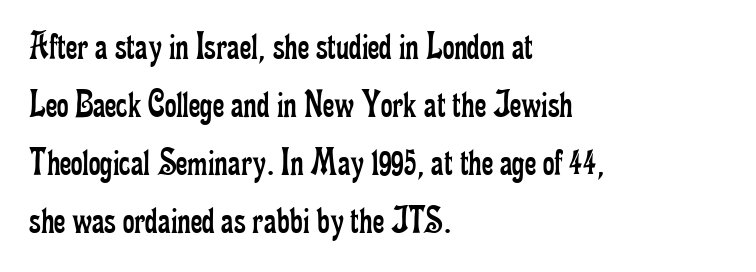
Q: Is the text bold? A: No.
Q: Is the text italic (slanted)? A: No, it is upright.
Q: Is the typeface a serif or a sans-serif typeface? A: Serif.
Q: Is the text underlined? A: No.
Q: How is the paragraph aligned? A: Left-aligned.
Q: Is the spacing between letters normal or unusually wide? A: Normal.
Q: Is the spacing between lines tight, normal or loose? A: Normal.
Q: Width (condensed, normal, or wide)? A: Condensed.
Q: Stroke contrast? A: Low.
Q: x-height? A: Small.
Q: Monospaced? A: No.
